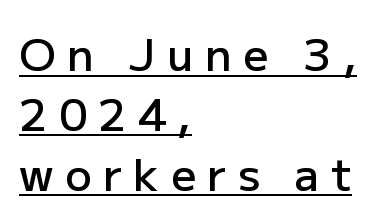
Q: Is the text bold? A: Semi-bold.
Q: Is the text italic (slanted)? A: No, it is upright.
Q: Is the typeface a serif or a sans-serif typeface? A: Sans-serif.
Q: Is the text underlined? A: Yes.
Q: How is the paragraph aligned? A: Left-aligned.
Q: Is the spacing between letters normal or unusually wide? A: Unusually wide.
Q: Is the spacing between lines tight, normal or loose? A: Normal.
Q: Width (condensed, normal, or wide)? A: Normal.
Q: Stroke contrast? A: Low.
Q: x-height? A: Medium.
Q: Monospaced? A: No.
